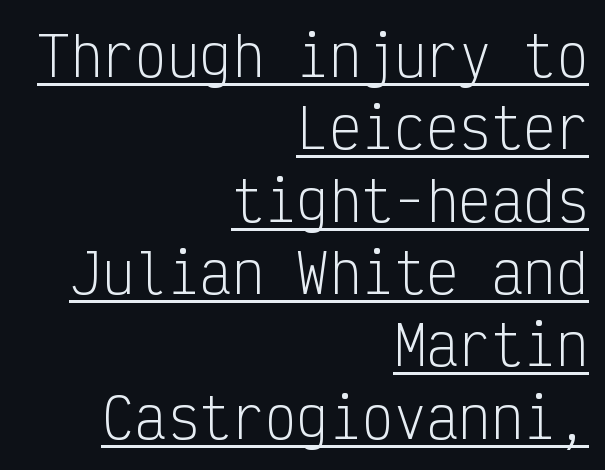
The image shows 54 px light, condensed sans-serif type, upright, monospaced; set right-aligned, normal line spacing (1.34x), normal letter spacing, underlined; low stroke contrast and a medium x-height.
